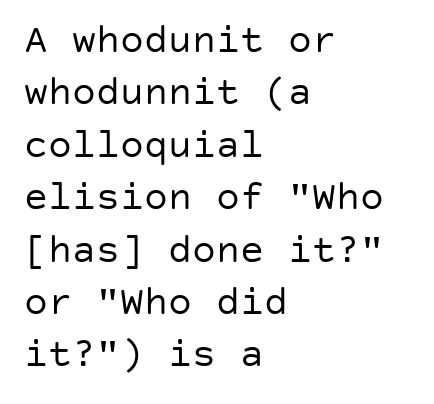
Q: Is the text bold? A: No.
Q: Is the text italic (slanted)? A: No, it is upright.
Q: Is the typeface a serif or a sans-serif typeface? A: Sans-serif.
Q: Is the text underlined? A: No.
Q: How is the paragraph aligned? A: Left-aligned.
Q: Is the spacing between letters normal or unusually wide? A: Normal.
Q: Is the spacing between lines tight, normal or loose? A: Normal.
Q: Width (condensed, normal, or wide)? A: Normal.
Q: Stroke contrast? A: Low.
Q: x-height? A: Large.
